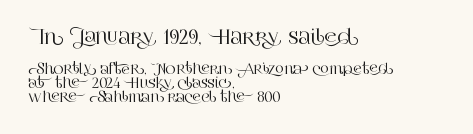
The image shows 20 px text type, upright; set left-aligned, tight line spacing (0.97x), normal letter spacing, not underlined; the first (top) block is 1.43x larger.
